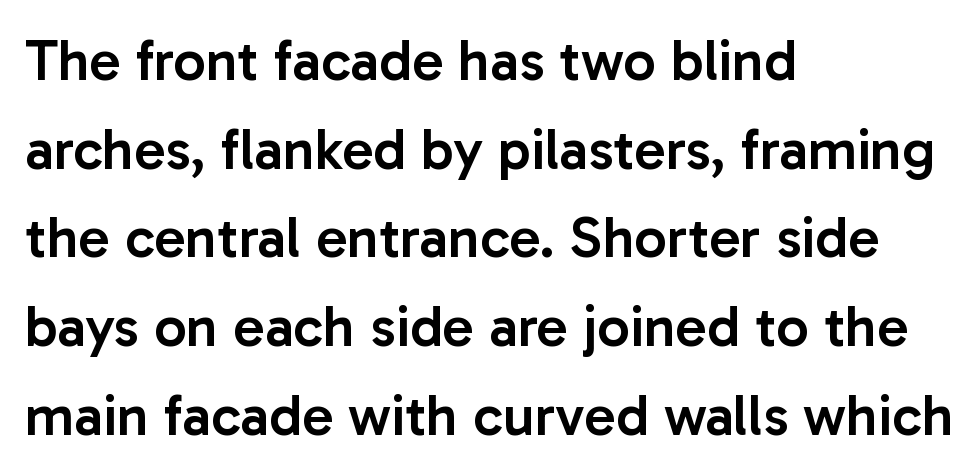
{"serif": "no", "italic": "no", "bold": "semi", "weight": "semibold", "width": "normal", "stroke_contrast": "low", "x_height": "medium", "monospaced": "no", "underline": "no", "align": "left", "line_spacing": "normal", "line_spacing_ratio": 1.53, "letter_spacing": "normal", "letter_spacing_em": 0.0, "glyph_px": 58}
